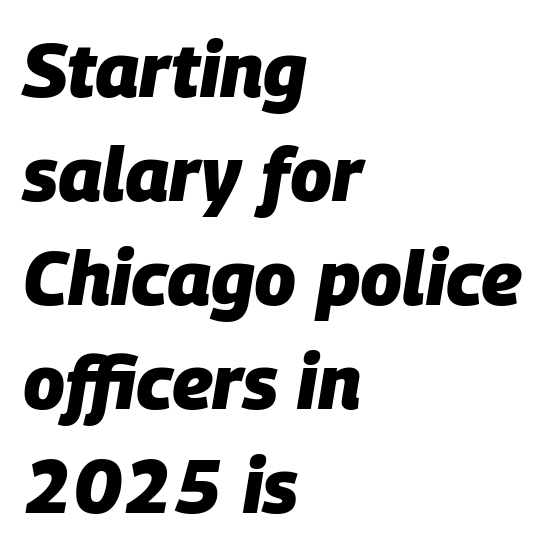
Q: Is the text bold? A: Yes.
Q: Is the text italic (slanted)? A: Yes, it leans right by about 9 degrees.
Q: Is the text underlined? A: No.
Q: How is the paragraph aligned? A: Left-aligned.
Q: Is the spacing between letters normal or unusually wide? A: Normal.
Q: Is the spacing between lines tight, normal or loose? A: Normal.
Q: Width (condensed, normal, or wide)? A: Normal.
Q: Stroke contrast? A: Low.
Q: x-height? A: Large.
Q: Monospaced? A: No.
